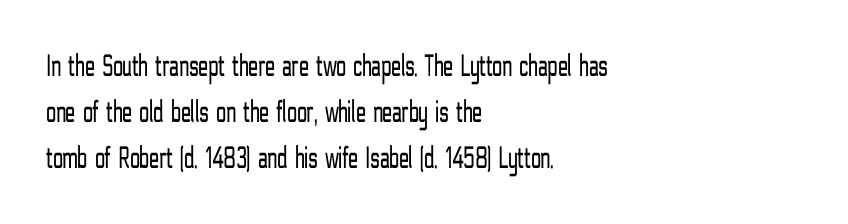
The image shows 32 px light, condensed sans-serif type, upright; set left-aligned, normal line spacing (1.44x), normal letter spacing, not underlined; low stroke contrast and a medium x-height.
